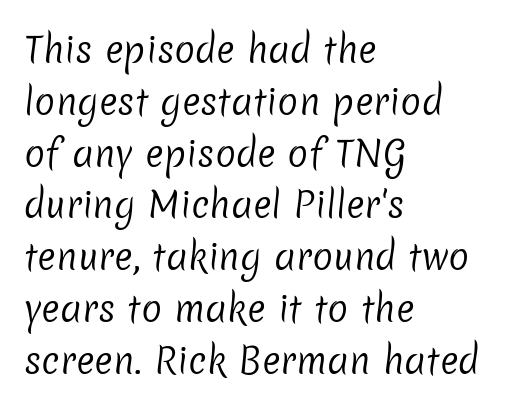
The ragged edge is on the right, which tells us the setting is flush left. Successive baselines arrive at the customary interval. Lines of text with bare space underneath. You could not count columns in this text — the font is proportionally spaced. Standard letterfit; no display-style spreading of the glyphs. The face used here is a sans, in the tradition of grotesques and geometrics.
